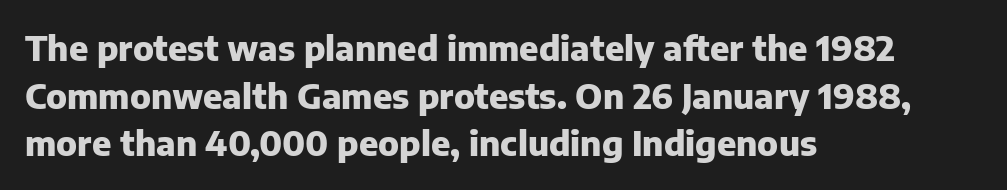
Q: Is the text bold? A: Yes.
Q: Is the text italic (slanted)? A: No, it is upright.
Q: Is the typeface a serif or a sans-serif typeface? A: Sans-serif.
Q: Is the text underlined? A: No.
Q: How is the paragraph aligned? A: Left-aligned.
Q: Is the spacing between letters normal or unusually wide? A: Normal.
Q: Is the spacing between lines tight, normal or loose? A: Normal.
Q: Width (condensed, normal, or wide)? A: Normal.
Q: Stroke contrast? A: Low.
Q: x-height? A: Medium.
Q: Monospaced? A: No.
